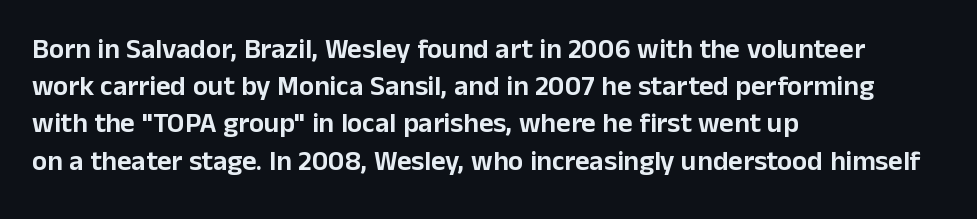
{"serif": "no", "italic": "no", "width": "normal", "stroke_contrast": "low", "x_height": "medium", "monospaced": "no", "underline": "no", "align": "left", "line_spacing": "normal", "line_spacing_ratio": 1.33, "letter_spacing": "normal", "letter_spacing_em": 0.0, "glyph_px": 28}
